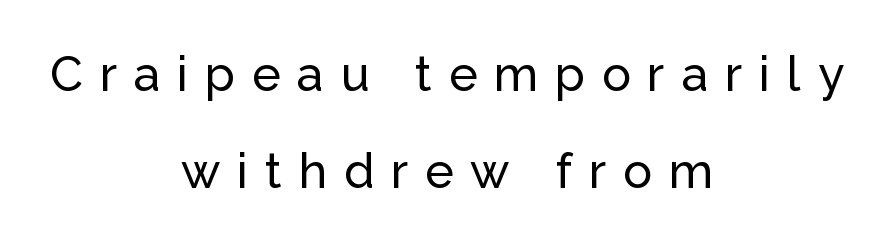
Q: Is the text italic (slanted)? A: No, it is upright.
Q: Is the typeface a serif or a sans-serif typeface? A: Sans-serif.
Q: Is the text underlined? A: No.
Q: How is the paragraph aligned? A: Centered.
Q: Is the spacing between letters normal or unusually wide? A: Unusually wide.
Q: Is the spacing between lines tight, normal or loose? A: Loose.
Q: Width (condensed, normal, or wide)? A: Normal.
Q: Stroke contrast? A: Low.
Q: x-height? A: Medium.
Q: Monospaced? A: No.
